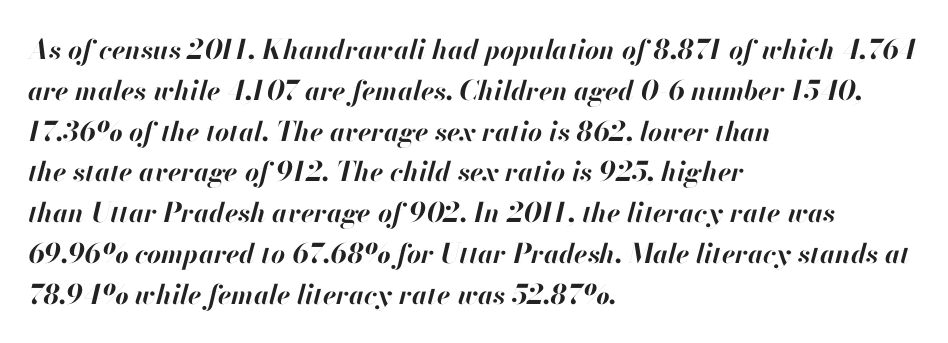
Q: Is the text bold? A: Yes.
Q: Is the text italic (slanted)? A: Yes, it leans right by about 13 degrees.
Q: Is the text underlined? A: No.
Q: How is the paragraph aligned? A: Left-aligned.
Q: Is the spacing between letters normal or unusually wide? A: Normal.
Q: Is the spacing between lines tight, normal or loose? A: Normal.
